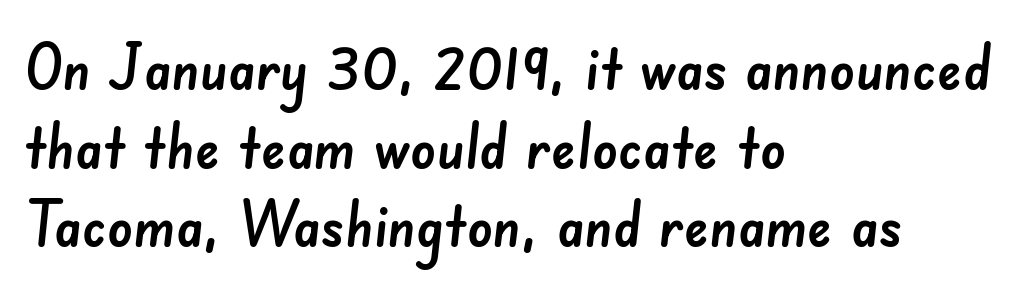
Q: Is the typeface a serif or a sans-serif typeface? A: Sans-serif.
Q: Is the text underlined? A: No.
Q: How is the paragraph aligned? A: Left-aligned.
Q: Is the spacing between letters normal or unusually wide? A: Normal.
Q: Is the spacing between lines tight, normal or loose? A: Normal.
Q: Width (condensed, normal, or wide)? A: Normal.
Q: Stroke contrast? A: Low.
Q: x-height? A: Small.
Q: Monospaced? A: No.
